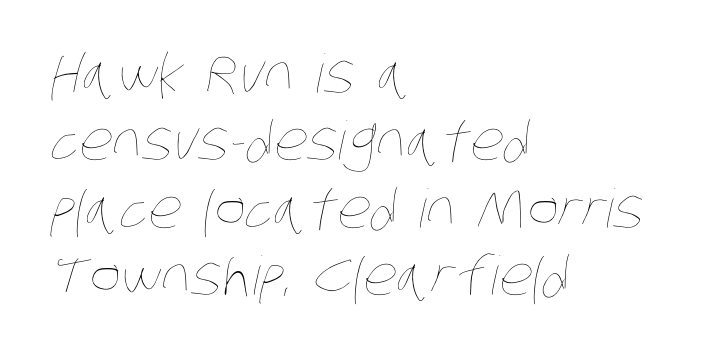
The image shows 53 px thin, condensed type; set left-aligned, normal line spacing (1.27x), normal letter spacing, not underlined; low stroke contrast and a large x-height.
